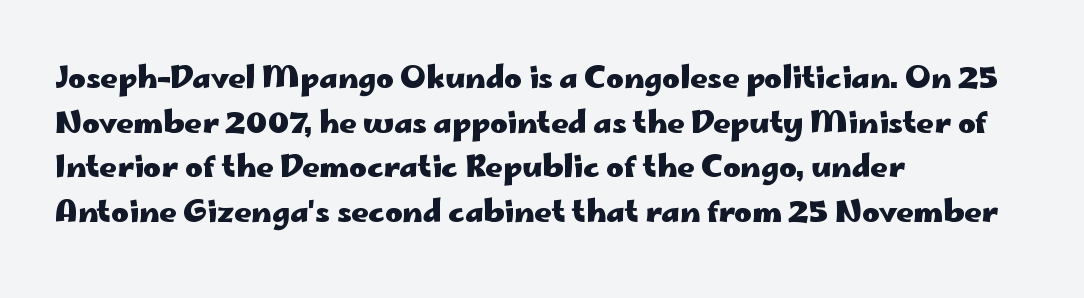
A typesetter would call this proportional, since set widths differ per character. Each word holds together tightly as a unit, with standard inter-letter gaps. Bold? Absolutely — the strokes are thick and heavy. The rendering uses a moderate line-height, typical for paragraphs. I'd call this a sans setting — the letters go barefoot.
